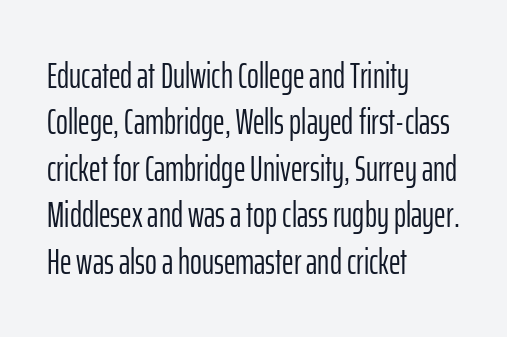
Q: Is the text bold? A: No.
Q: Is the text italic (slanted)? A: No, it is upright.
Q: Is the typeface a serif or a sans-serif typeface? A: Sans-serif.
Q: Is the text underlined? A: No.
Q: How is the paragraph aligned? A: Left-aligned.
Q: Is the spacing between letters normal or unusually wide? A: Normal.
Q: Is the spacing between lines tight, normal or loose? A: Normal.
Q: Width (condensed, normal, or wide)? A: Condensed.
Q: Stroke contrast? A: Low.
Q: x-height? A: Medium.
Q: Monospaced? A: No.
